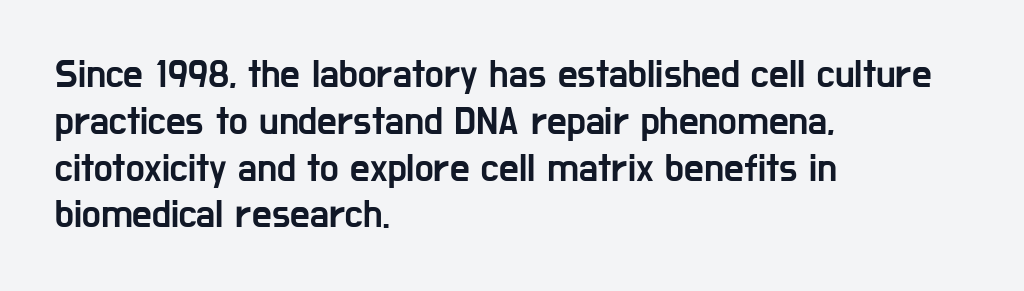
Q: Is the text italic (slanted)? A: No, it is upright.
Q: Is the typeface a serif or a sans-serif typeface? A: Sans-serif.
Q: Is the text underlined? A: No.
Q: How is the paragraph aligned? A: Left-aligned.
Q: Is the spacing between letters normal or unusually wide? A: Normal.
Q: Width (condensed, normal, or wide)? A: Condensed.
Q: Stroke contrast? A: Low.
Q: x-height? A: Medium.
Q: Monospaced? A: No.
